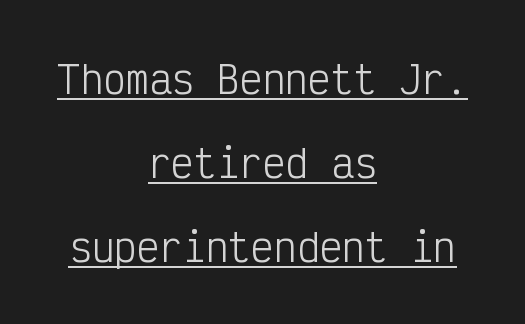
The image shows 38 px light, condensed sans-serif type, upright, monospaced; set centered, loose line spacing (2.21x), normal letter spacing, underlined; low stroke contrast and a medium x-height.
